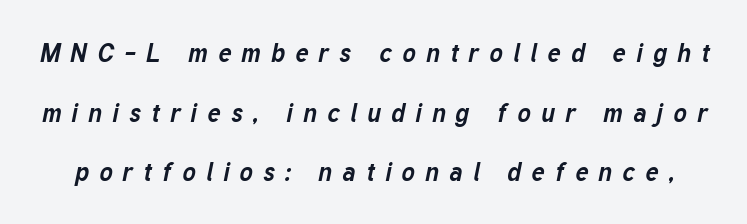
Is the letter spacing exaggerated? Yes — the characters are pushed far apart. Decoration check: the copy has no underline. There's an unmistakable incline to the writing here. A great deal of white space separates one row of letters from the next. The characters look thick and weighty, a clear bold.
